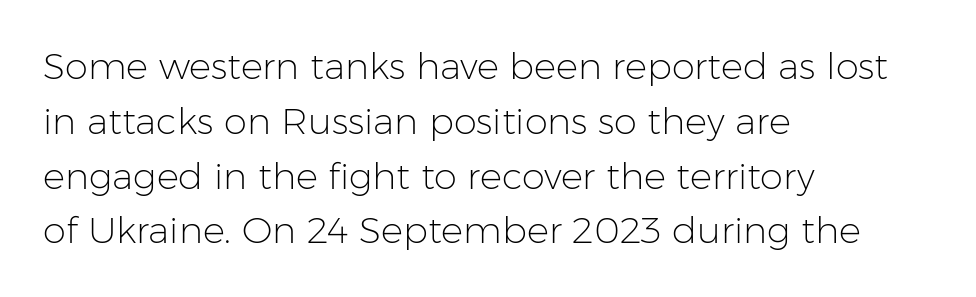
The image shows 37 px light sans-serif type, upright; set left-aligned, normal line spacing (1.48x), normal letter spacing, not underlined; low stroke contrast and a medium x-height.
